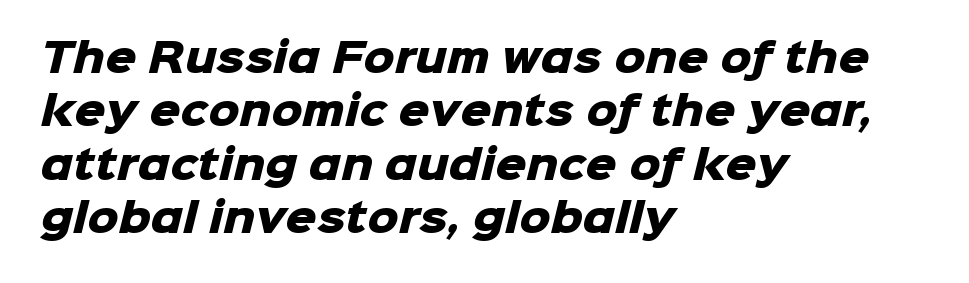
Underlining? Definitely not there. The lines sit at an ordinary, default distance from one another. Teacher's note: observe the even left margin — that is flush-left alignment. Typographic density is high because the face is bold. Is the letter spacing exaggerated? No — it looks like the ordinary default. Unlike a traditional serif, this face leaves its strokes unadorned.
